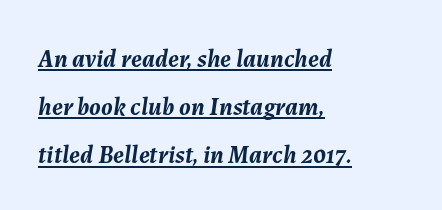
The image shows 25 px bold type, italic (leaning right); set left-aligned, loose line spacing (1.93x), normal letter spacing, underlined.
